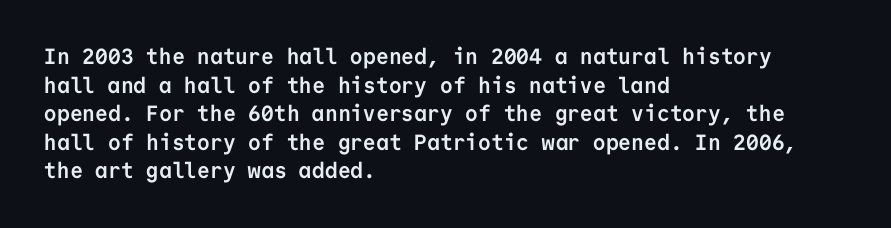
Q: Is the text bold? A: Yes.
Q: Is the text italic (slanted)? A: No, it is upright.
Q: Is the text underlined? A: No.
Q: How is the paragraph aligned? A: Left-aligned.
Q: Is the spacing between letters normal or unusually wide? A: Normal.
Q: Is the spacing between lines tight, normal or loose? A: Normal.
